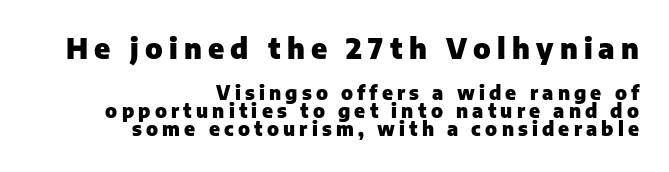
Underline: absent. Weight: bold. Very little white space separates one row of letters from the next. The lines in this sample share a right terminus and differ only in where they begin. The composition opens big and finishes small. The tracking jumps out immediately: characters are airy and widely separated.
